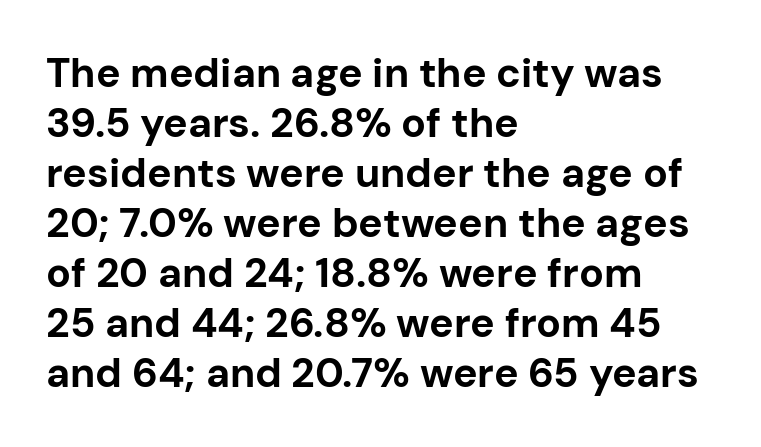
Nope, not italic — everything's standing straight. The passage shown is typed in a proportional face where columns would drift. Compared with typical body copy, the letter spacing here is the same. Serifs: no, the terminals of the letterforms are clean. Compared with a centered layout, this one pins lines to the left instead.
